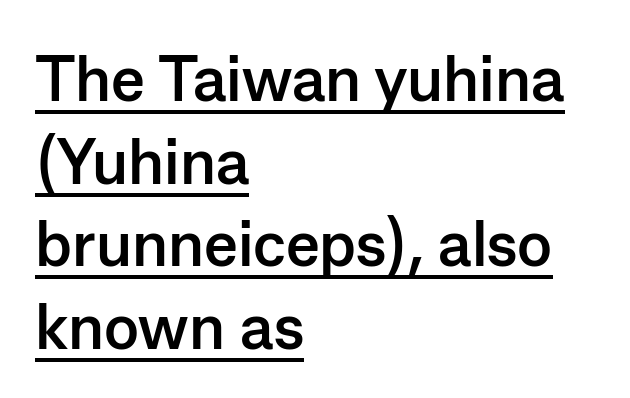
Q: Is the text bold? A: Yes.
Q: Is the text italic (slanted)? A: No, it is upright.
Q: Is the typeface a serif or a sans-serif typeface? A: Sans-serif.
Q: Is the text underlined? A: Yes.
Q: How is the paragraph aligned? A: Left-aligned.
Q: Is the spacing between letters normal or unusually wide? A: Normal.
Q: Is the spacing between lines tight, normal or loose? A: Normal.
Q: Width (condensed, normal, or wide)? A: Normal.
Q: Stroke contrast? A: Low.
Q: x-height? A: Medium.
Q: Monospaced? A: No.
